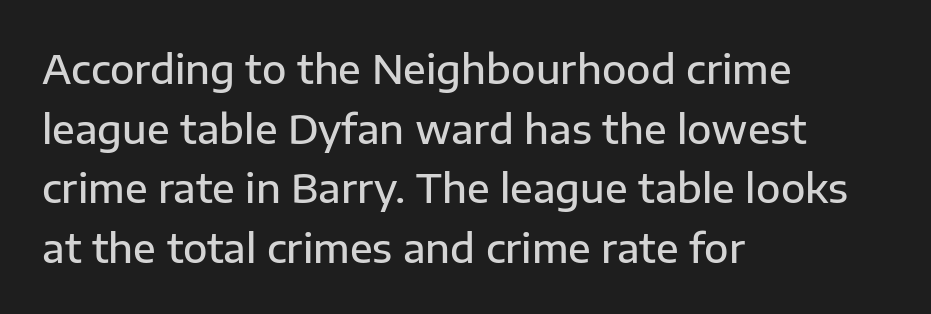
{"serif": "no", "italic": "no", "bold": "semi", "weight": "semibold", "width": "normal", "stroke_contrast": "low", "x_height": "medium", "monospaced": "no", "underline": "no", "align": "left", "line_spacing": "normal", "line_spacing_ratio": 1.49, "letter_spacing": "normal", "letter_spacing_em": 0.0, "glyph_px": 40}
